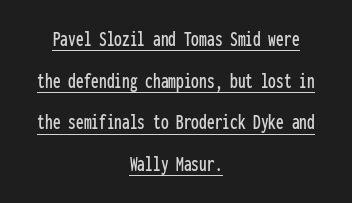
Q: Is the text italic (slanted)? A: No, it is upright.
Q: Is the text underlined? A: Yes.
Q: How is the paragraph aligned? A: Centered.
Q: Is the spacing between letters normal or unusually wide? A: Normal.
